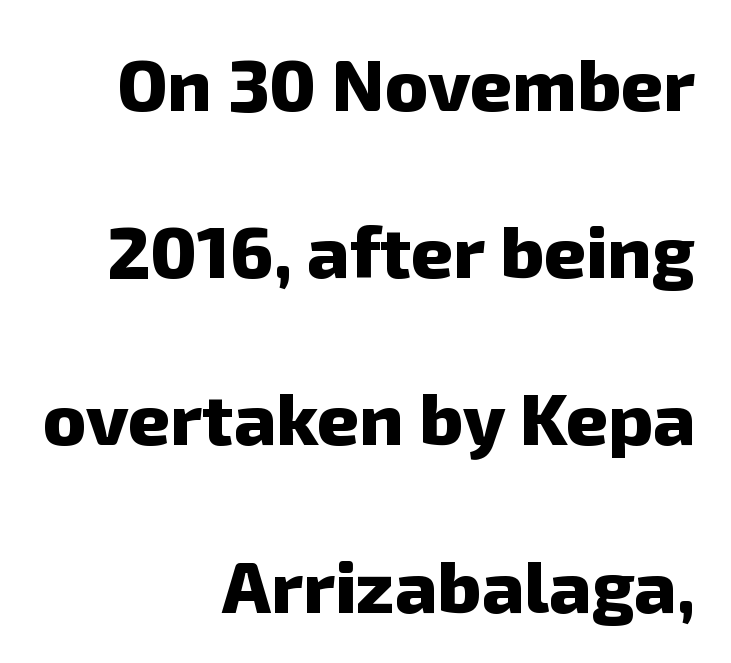
{"serif": "no", "bold": "yes", "weight": "heavy", "width": "normal", "stroke_contrast": "low", "x_height": "medium", "monospaced": "no", "underline": "no", "align": "right", "line_spacing": "loose", "line_spacing_ratio": 2.29, "letter_spacing": "normal", "letter_spacing_em": 0.0, "glyph_px": 73}
